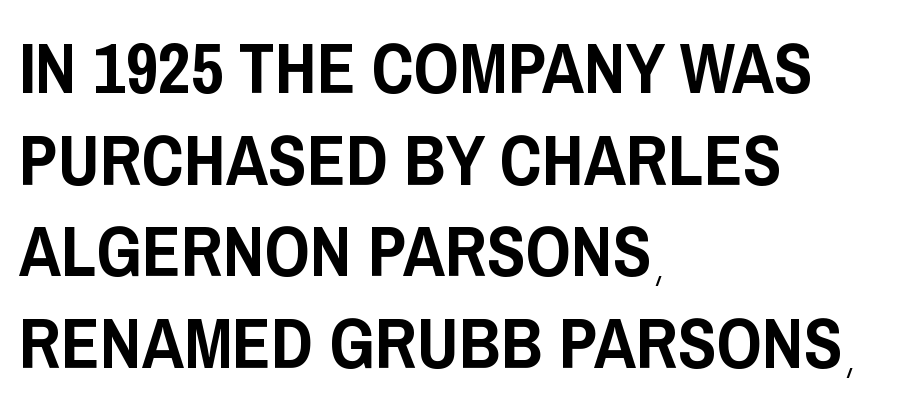
{"serif": "no", "italic": "no", "width": "condensed", "stroke_contrast": "low", "x_height": "large", "monospaced": "no", "underline": "no", "align": "left", "line_spacing": "normal", "line_spacing_ratio": 1.29, "letter_spacing": "normal", "letter_spacing_em": 0.0, "glyph_px": 71}
